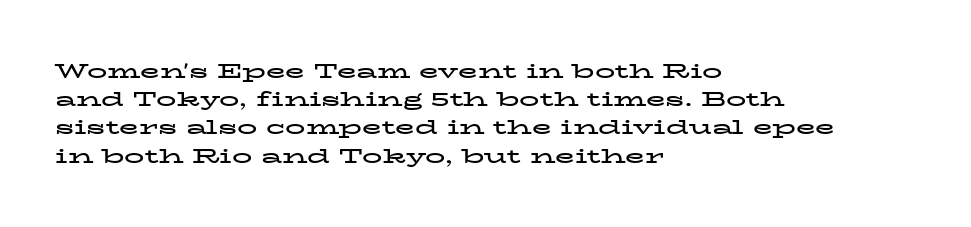
The image shows 20 px bold type, upright; set left-aligned, normal line spacing (1.41x), normal letter spacing, not underlined.
